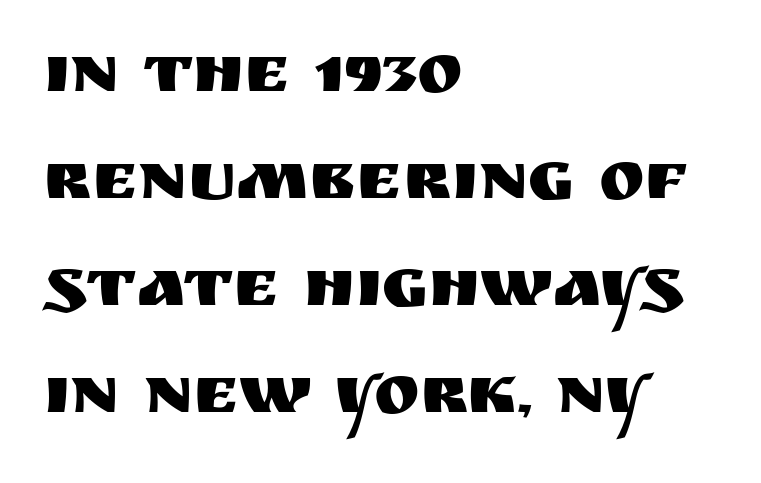
{"serif": "no", "italic": "no", "width": "normal", "stroke_contrast": "medium", "x_height": "large", "monospaced": "no", "underline": "no", "align": "left", "line_spacing": "normal", "line_spacing_ratio": 1.55, "letter_spacing": "normal", "letter_spacing_em": 0.0, "glyph_px": 69}
